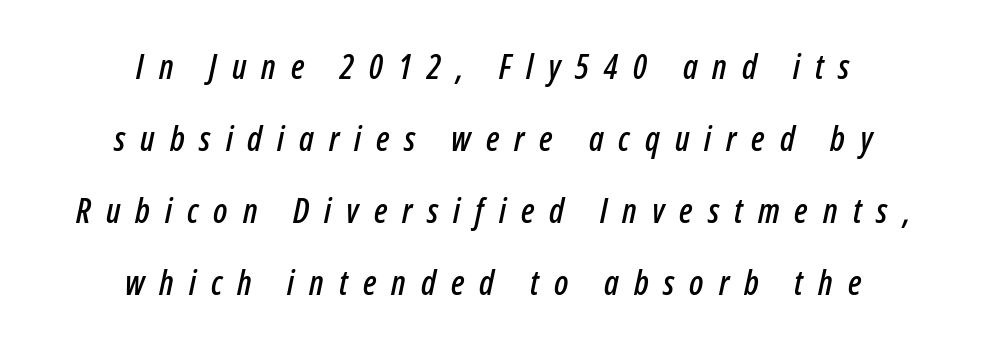
The image shows 34 px condensed type, italic (leaning right); set centered, loose line spacing (2.12x), unusually wide letter spacing (+0.44 em), not underlined; low stroke contrast and a medium x-height.
